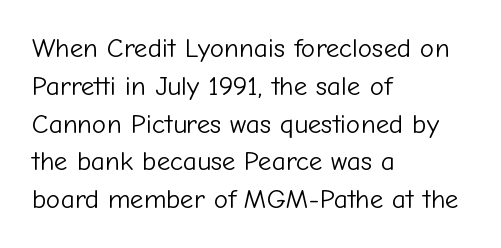
The image shows 27 px text type, upright; set left-aligned, normal line spacing (1.4x), normal letter spacing, not underlined.
